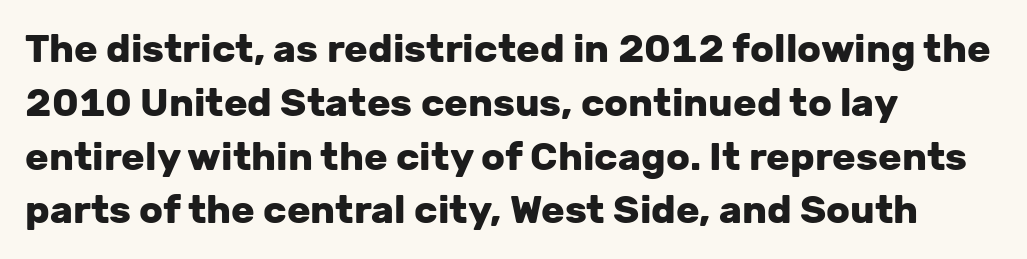
{"serif": "no", "italic": "no", "bold": "yes", "weight": "heavy", "width": "normal", "stroke_contrast": "low", "x_height": "medium", "monospaced": "no", "underline": "no", "align": "left", "line_spacing": "normal", "line_spacing_ratio": 1.38, "letter_spacing": "normal", "letter_spacing_em": 0.0, "glyph_px": 39}
